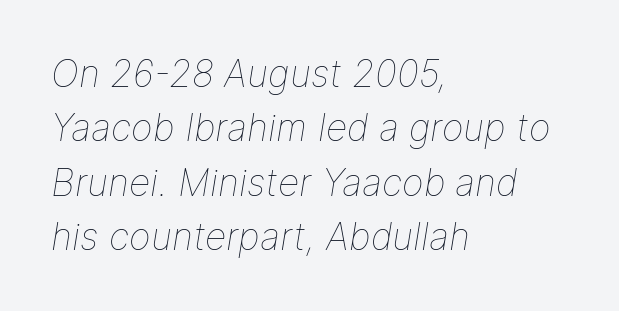
The block of text has a typical density, with ordinary space between rows. Short note: letters normally spaced. On a weight scale, this lands at 450 or below. Compared with ordinary roman type, these characters are visibly tilted. The setting favours the left margin, as ordinary paragraphs usually do. Spacing verdict: proportional, widths tailored to each character.
